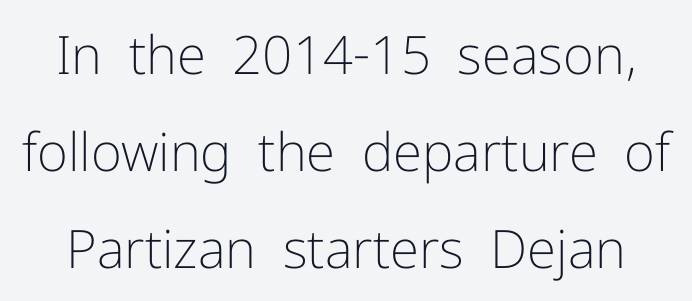
Q: Is the text bold? A: No.
Q: Is the text italic (slanted)? A: No, it is upright.
Q: Is the typeface a serif or a sans-serif typeface? A: Sans-serif.
Q: Is the text underlined? A: No.
Q: Is the spacing between letters normal or unusually wide? A: Normal.
Q: Width (condensed, normal, or wide)? A: Normal.
Q: Stroke contrast? A: Low.
Q: x-height? A: Medium.
Q: Monospaced? A: No.
